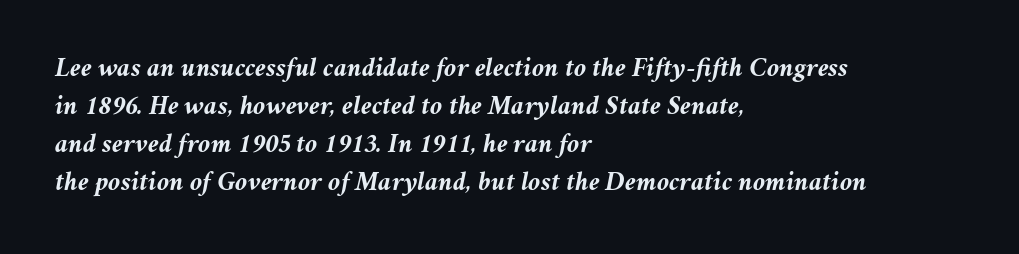
The image shows 28 px semibold type, italic (leaning right); set left-aligned, normal line spacing (1.36x), normal letter spacing, not underlined; medium stroke contrast and a medium x-height.
